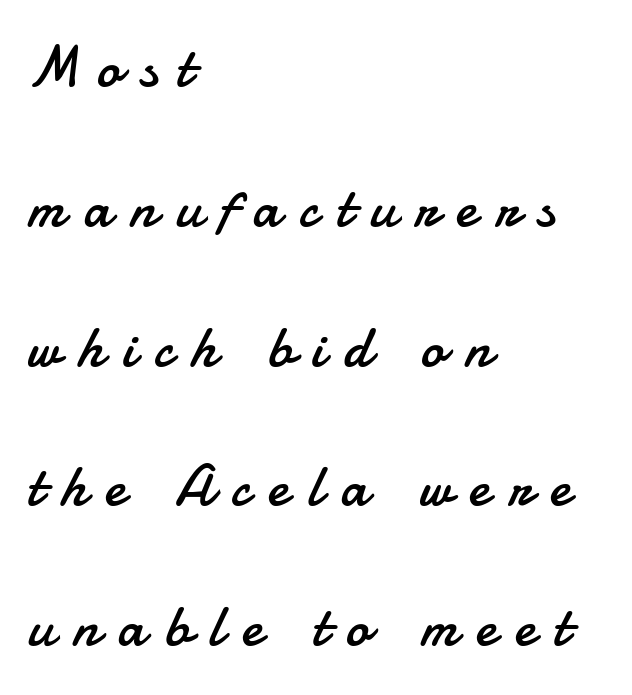
The image shows 58 px regular-weight sans-serif type; set left-aligned, loose line spacing (2.41x), unusually wide letter spacing (+0.32 em), not underlined; low stroke contrast and a small x-height.
